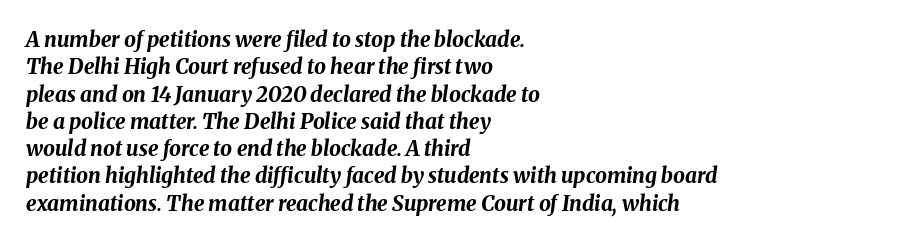
The image shows 21 px bold type, italic (leaning right); set left-aligned, normal line spacing (1.3x), normal letter spacing, not underlined.
